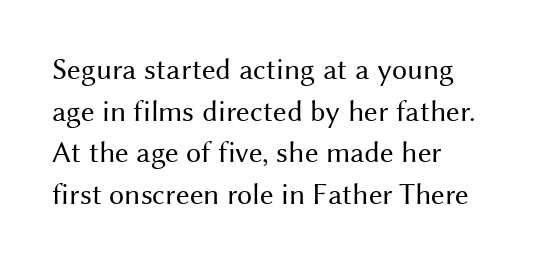
The image shows 30 px regular-weight sans-serif type, upright; set left-aligned, normal line spacing (1.39x), normal letter spacing, not underlined; medium stroke contrast and a medium x-height.
